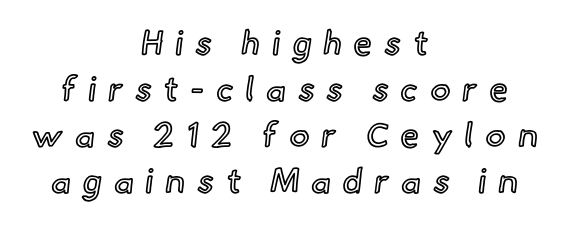
The image shows 34 px text type; set centered, normal line spacing (1.35x), unusually wide letter spacing (+0.35 em), not underlined; a small x-height.
